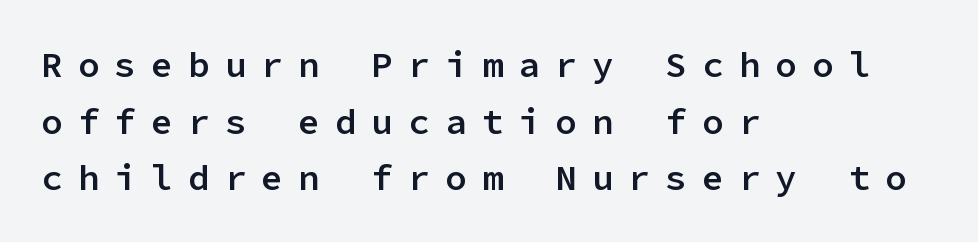
The image shows 36 px semibold sans-serif type, upright, monospaced; set left-aligned, normal line spacing (1.57x), unusually wide letter spacing (+0.42 em), not underlined; low stroke contrast and a medium x-height.
